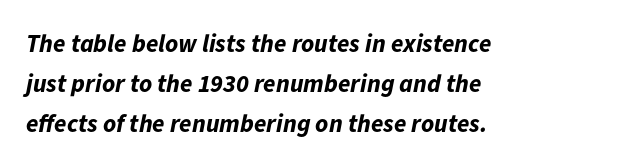
The image shows 25 px bold type, italic (leaning right); set left-aligned, normal line spacing (1.6x), normal letter spacing, not underlined.
